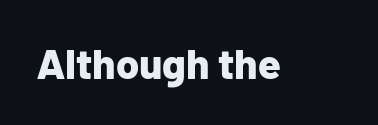
Clear beneath every line of the passage. What kind of face is this? One without serifs — a sans. Is the type bold? Yes — the strokes are clearly thick and heavy. Think of a printed novel: that variable character pitch is what you see here. The specimen reads as upright at a glance.
